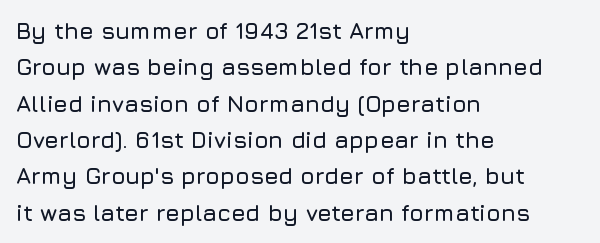
{"italic": "no", "underline": "no", "align": "left", "line_spacing": "normal", "line_spacing_ratio": 1.58, "letter_spacing": "normal", "letter_spacing_em": 0.0, "glyph_px": 23}
